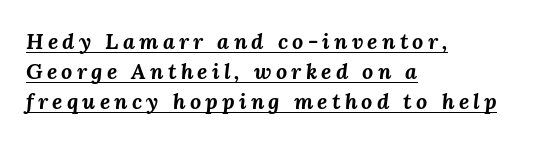
{"italic": "yes", "lean": "right", "slant_degrees": 3, "bold": "yes", "underline": "yes", "align": "left", "line_spacing": "normal", "line_spacing_ratio": 1.36, "glyph_px": 22}
